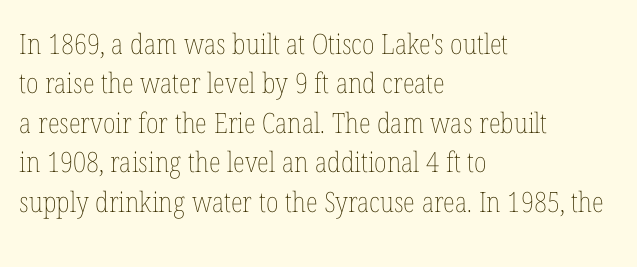
{"italic": "no", "bold": "no", "weight": "thin", "width": "condensed", "stroke_contrast": "low", "x_height": "medium", "monospaced": "no", "underline": "no", "align": "left", "line_spacing": "normal", "line_spacing_ratio": 1.41, "letter_spacing": "normal", "letter_spacing_em": 0.0, "glyph_px": 28}
